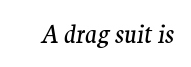
{"italic": "yes", "lean": "right", "slant_degrees": 9, "bold": "no", "underline": "no", "letter_spacing": "normal", "letter_spacing_em": 0.0, "glyph_px": 24}
